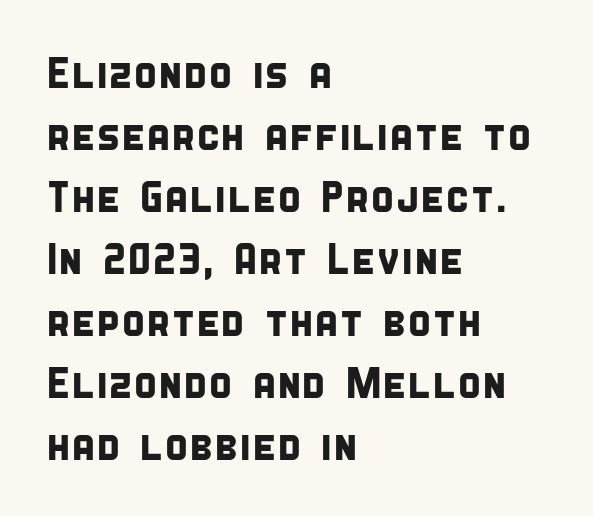
These lines are rendered in a variable-pitch font. Words float on clear page, feet unadorned. The space between consecutive lines is moderate. The lines in this sample share a left origin and differ only in where they stop.
